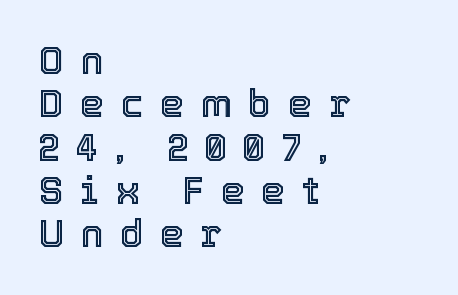
Looks like regular typesetting: each glyph gets only the width it needs. Does extra space separate the letters? Yes, quite a lot of it. The passage shown stacks its lines with hardly any gap. Rule under the text: the space is simply empty. Ordinary non-slanted type is in use. Compared with a centered layout, this one pins lines to the left instead.
